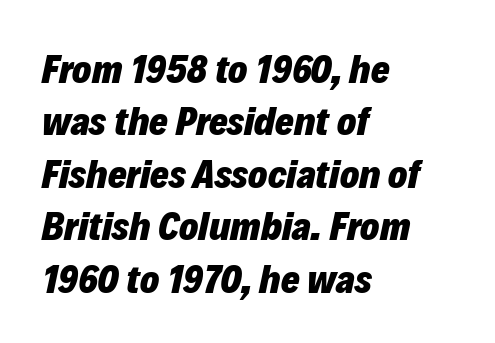
Rule under the text: the space is simply empty. Typesetter's note: full bold, strokes at maximum text heaviness. The rendering keeps characters at their native spacing. Rows of type keep a routine distance in the vertical direction.
